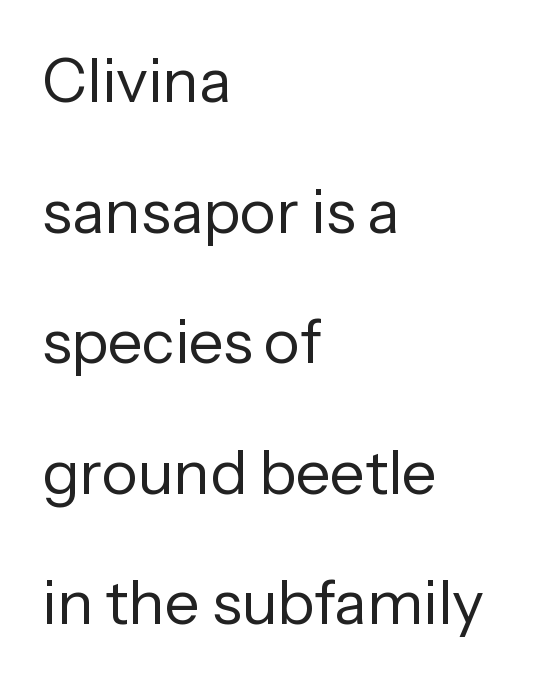
Q: Is the text bold? A: No.
Q: Is the text italic (slanted)? A: No, it is upright.
Q: Is the typeface a serif or a sans-serif typeface? A: Sans-serif.
Q: Is the text underlined? A: No.
Q: How is the paragraph aligned? A: Left-aligned.
Q: Is the spacing between letters normal or unusually wide? A: Normal.
Q: Is the spacing between lines tight, normal or loose? A: Loose.
Q: Width (condensed, normal, or wide)? A: Normal.
Q: Stroke contrast? A: Low.
Q: x-height? A: Medium.
Q: Monospaced? A: No.
